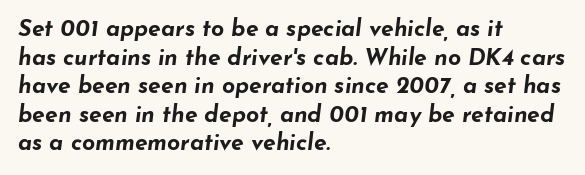
Q: Is the text bold? A: Yes.
Q: Is the text italic (slanted)? A: Yes, it leans right by about 7 degrees.
Q: Is the text underlined? A: No.
Q: How is the paragraph aligned? A: Left-aligned.
Q: Is the spacing between letters normal or unusually wide? A: Normal.
